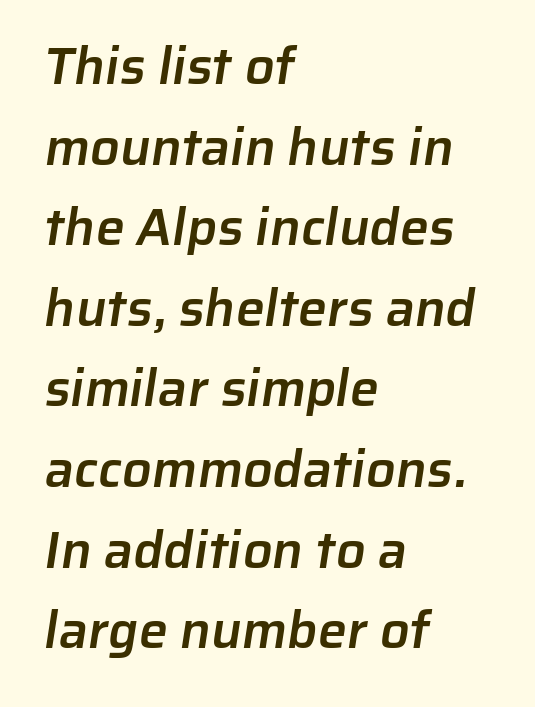
Q: Is the text bold? A: Semi-bold.
Q: Is the typeface a serif or a sans-serif typeface? A: Sans-serif.
Q: Is the text underlined? A: No.
Q: How is the paragraph aligned? A: Left-aligned.
Q: Is the spacing between letters normal or unusually wide? A: Normal.
Q: Is the spacing between lines tight, normal or loose? A: Normal.
Q: Width (condensed, normal, or wide)? A: Normal.
Q: Stroke contrast? A: Low.
Q: x-height? A: Medium.
Q: Monospaced? A: No.
